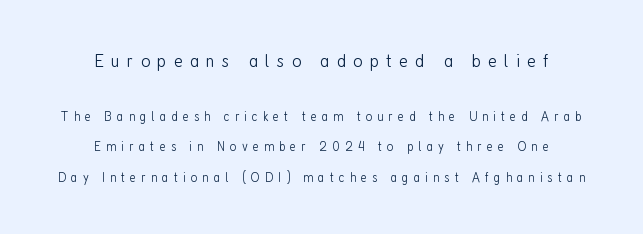
Descenders are the only things crossing below the line. The paragraph shown floats in the horizontal middle. No italicization has been applied; the sample stays upright. Between these two stacked blocks, the higher one wins on size.
